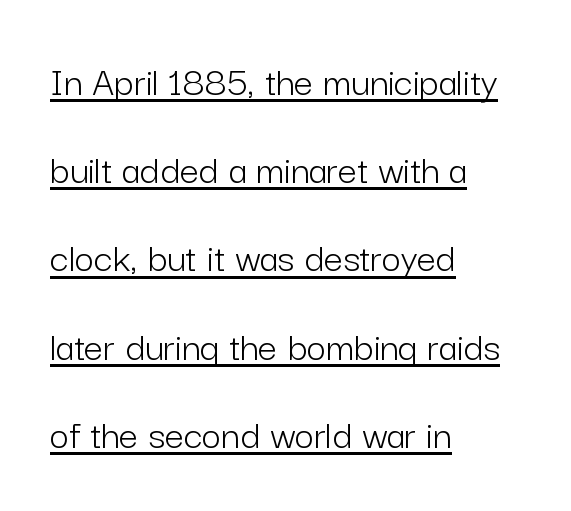
{"serif": "no", "italic": "no", "bold": "no", "weight": "light", "width": "normal", "stroke_contrast": "low", "x_height": "medium", "monospaced": "no", "underline": "yes", "align": "left", "line_spacing": "loose", "line_spacing_ratio": 2.1, "letter_spacing": "normal", "letter_spacing_em": 0.0, "glyph_px": 42}
